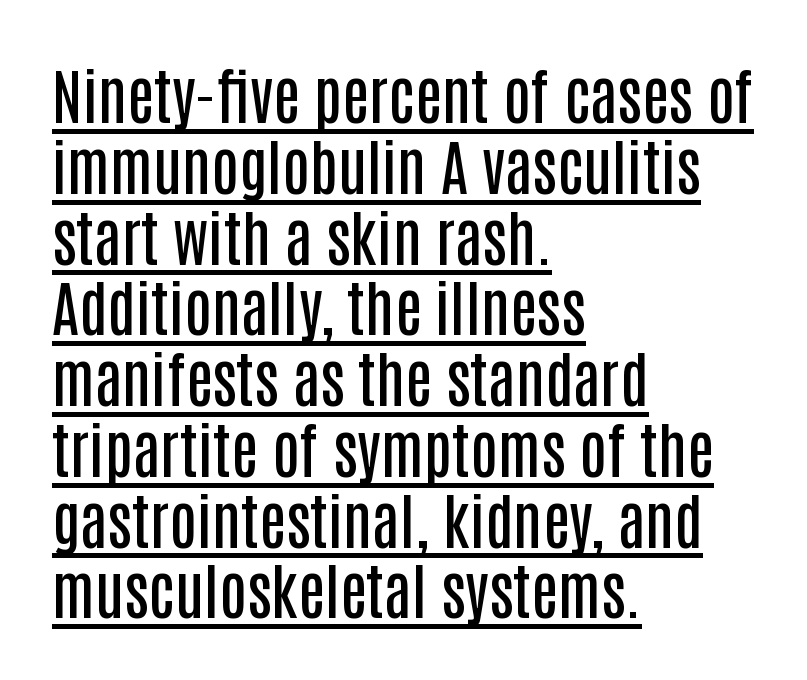
Q: Is the text bold? A: Semi-bold.
Q: Is the text italic (slanted)? A: No, it is upright.
Q: Is the typeface a serif or a sans-serif typeface? A: Sans-serif.
Q: Is the text underlined? A: Yes.
Q: How is the paragraph aligned? A: Left-aligned.
Q: Is the spacing between letters normal or unusually wide? A: Normal.
Q: Width (condensed, normal, or wide)? A: Condensed.
Q: Stroke contrast? A: Low.
Q: x-height? A: Large.
Q: Monospaced? A: No.
